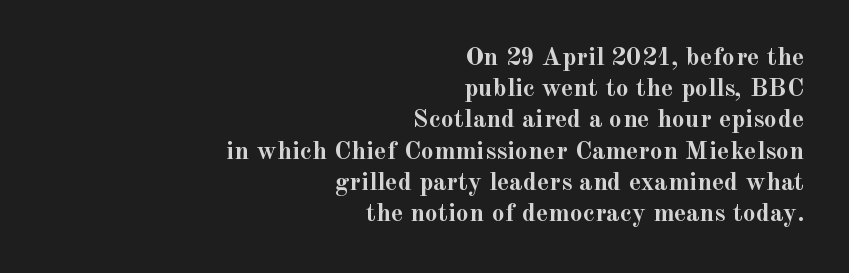
The image shows 26 px bold type, upright; set right-aligned, line spacing 1.2x, normal letter spacing, not underlined.
